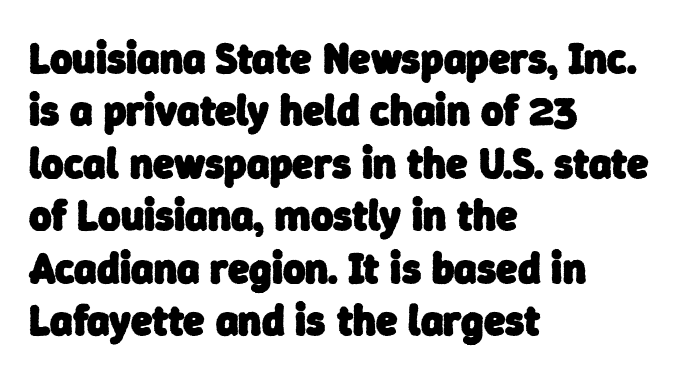
The designer went with a sans here, leaving each stem footless. Caption: multi-line text, flush left, ragged right. Varying glyph widths throughout — classic text-font behaviour. What weight is shown? A full bold with thick strokes. Clear beneath every line of the passage. This sample uses plain, unmodified letter spacing.
